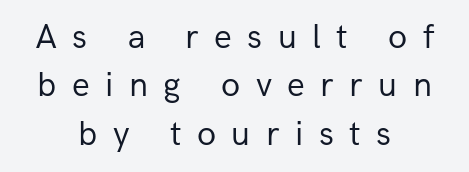
Q: Is the text bold? A: No.
Q: Is the text italic (slanted)? A: No, it is upright.
Q: Is the typeface a serif or a sans-serif typeface? A: Sans-serif.
Q: Is the text underlined? A: No.
Q: How is the paragraph aligned? A: Centered.
Q: Is the spacing between letters normal or unusually wide? A: Unusually wide.
Q: Is the spacing between lines tight, normal or loose? A: Normal.
Q: Width (condensed, normal, or wide)? A: Normal.
Q: Stroke contrast? A: Low.
Q: x-height? A: Medium.
Q: Monospaced? A: No.
